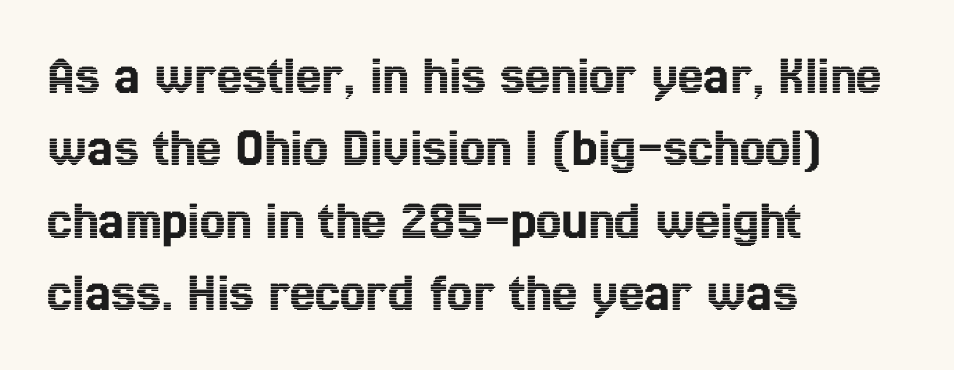
Q: Is the text italic (slanted)? A: No, it is upright.
Q: Is the text underlined? A: No.
Q: How is the paragraph aligned? A: Left-aligned.
Q: Is the spacing between letters normal or unusually wide? A: Normal.
Q: Is the spacing between lines tight, normal or loose? A: Normal.
Q: Width (condensed, normal, or wide)? A: Condensed.
Q: x-height? A: Medium.
Q: Monospaced? A: No.
